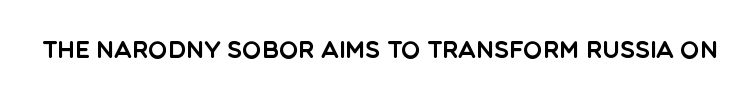
{"italic": "no", "underline": "no", "letter_spacing": "normal", "letter_spacing_em": 0.0, "glyph_px": 23}
